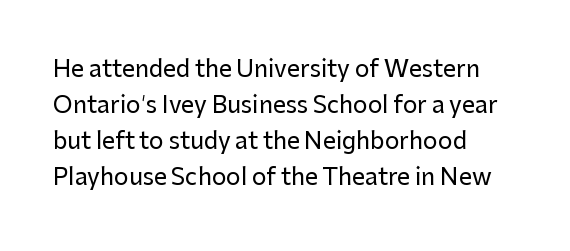
{"italic": "no", "underline": "no", "align": "left", "line_spacing": "normal", "line_spacing_ratio": 1.57, "letter_spacing": "normal", "letter_spacing_em": 0.0, "glyph_px": 23}
